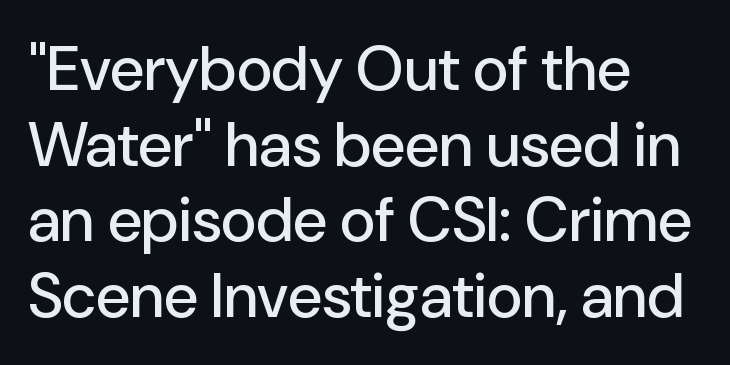
Plain, unruled lines of type. Look at the tracking — it's just the regular setting, nothing added. The lines in this sample share a left origin and differ only in where they stop. The face used here is proportionally spaced, like ordinary book or web type. A sans-serif font was chosen for this passage. The lettering stays uniformly vertical, giving the passage a roman look.
